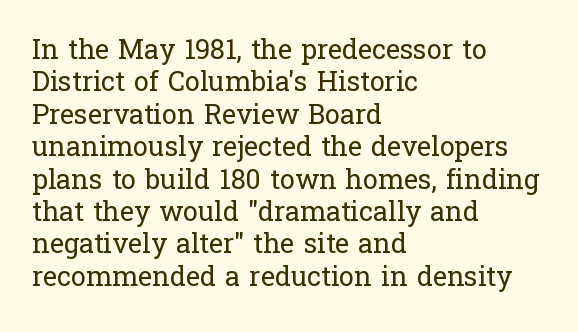
Q: Is the text bold? A: No.
Q: Is the text italic (slanted)? A: No, it is upright.
Q: Is the text underlined? A: No.
Q: How is the paragraph aligned? A: Left-aligned.
Q: Is the spacing between letters normal or unusually wide? A: Normal.
